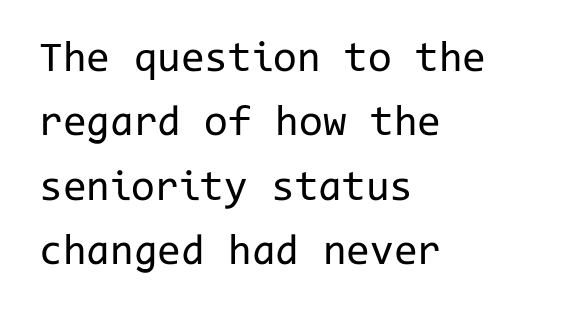
If you drew a line through each stem, it would be perfectly vertical. Compared with typical paragraphs, the rows here are spaced about the same. Stroke thickness stays within the range of a standard reading face or lighter. Plain, unruled lines of type. Unlike a traditional serif, this face leaves its strokes unadorned.
